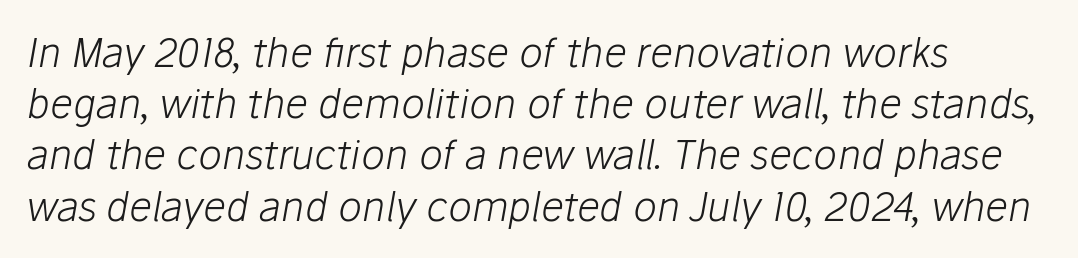
The image shows 40 px light type, italic (leaning right); set left-aligned, normal line spacing (1.28x), normal letter spacing, not underlined; low stroke contrast and a medium x-height.
